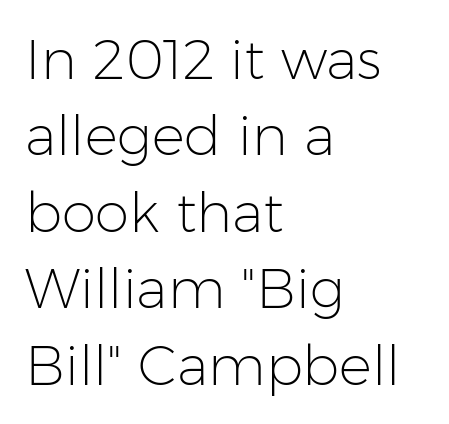
The image shows 55 px light sans-serif type, upright; set left-aligned, normal line spacing (1.39x), normal letter spacing, not underlined; low stroke contrast and a medium x-height.
